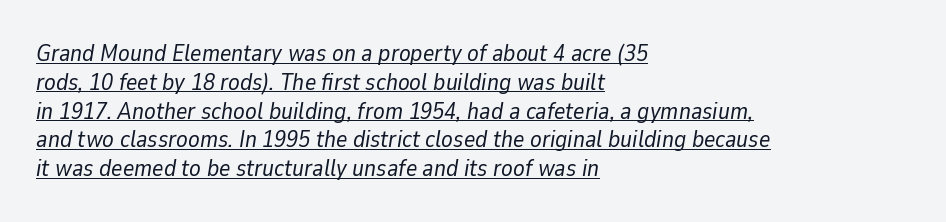
{"italic": "yes", "lean": "right", "slant_degrees": 9, "bold": "no", "underline": "yes", "align": "left", "line_spacing_ratio": 1.2, "letter_spacing": "normal", "letter_spacing_em": 0.0, "glyph_px": 24}
